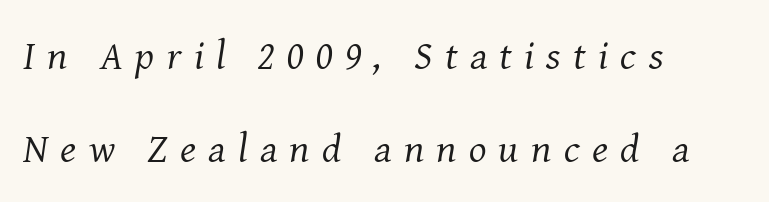
Q: Is the text bold? A: No.
Q: Is the text italic (slanted)? A: Yes, it leans right by about 8 degrees.
Q: Is the typeface a serif or a sans-serif typeface? A: Serif.
Q: Is the text underlined? A: No.
Q: How is the paragraph aligned? A: Left-aligned.
Q: Is the spacing between letters normal or unusually wide? A: Unusually wide.
Q: Is the spacing between lines tight, normal or loose? A: Loose.
Q: Width (condensed, normal, or wide)? A: Normal.
Q: Stroke contrast? A: Medium.
Q: x-height? A: Medium.
Q: Monospaced? A: No.
